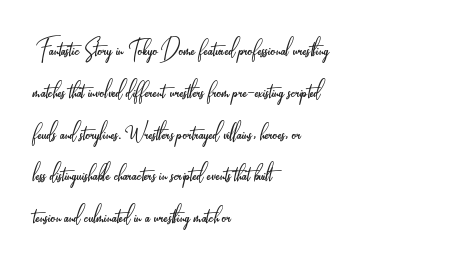
Do the characters align in a grid? No, the font is proportional. Caption: multi-line text, flush left, ragged right. Words appear dense and cohesive because spacing is normal. Successive baselines arrive at the customary interval. The letters look calm and open, with moderate or lighter stems.
